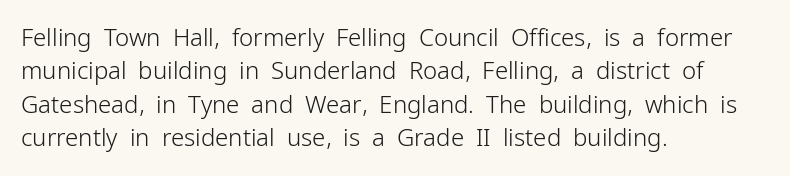
Q: Is the text bold? A: No.
Q: Is the text italic (slanted)? A: No, it is upright.
Q: Is the text underlined? A: No.
Q: How is the paragraph aligned? A: Left-aligned.
Q: Is the spacing between letters normal or unusually wide? A: Normal.
Q: Is the spacing between lines tight, normal or loose? A: Normal.
